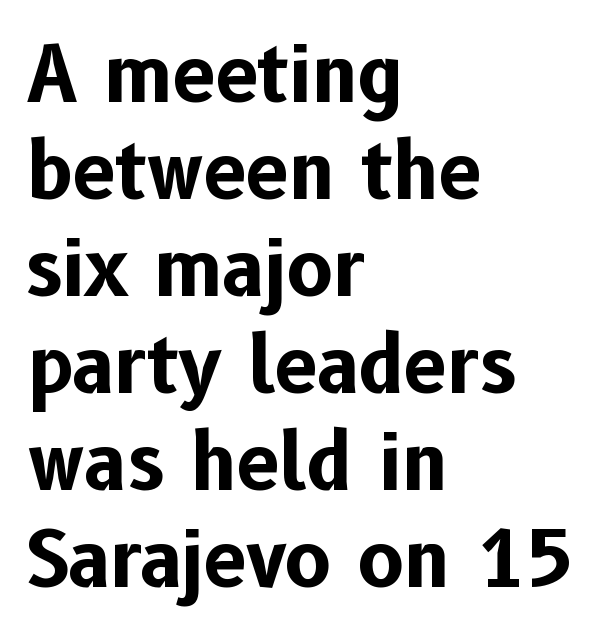
{"serif": "no", "italic": "no", "bold": "yes", "weight": "bold", "width": "normal", "stroke_contrast": "low", "x_height": "medium", "monospaced": "no", "underline": "no", "align": "left", "line_spacing": "normal", "line_spacing_ratio": 1.26, "letter_spacing": "normal", "letter_spacing_em": 0.0, "glyph_px": 77}
